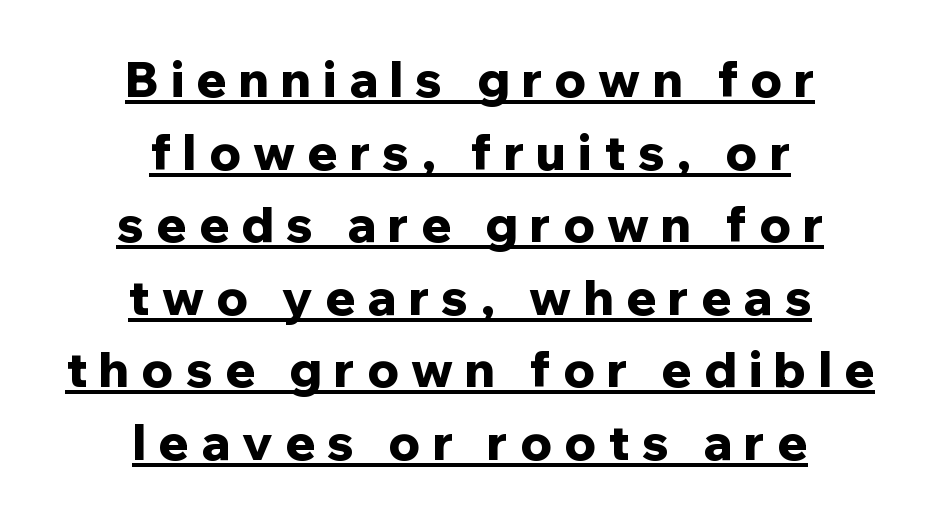
{"serif": "no", "italic": "no", "bold": "yes", "weight": "bold", "width": "normal", "stroke_contrast": "low", "x_height": "medium", "monospaced": "no", "underline": "yes", "align": "center", "line_spacing": "normal", "line_spacing_ratio": 1.48, "letter_spacing": "wide", "letter_spacing_em": 0.25, "glyph_px": 49}
